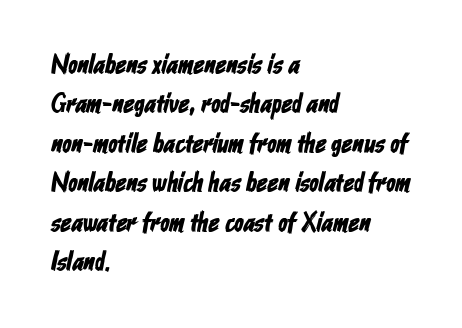
Q: Is the text underlined? A: No.
Q: How is the paragraph aligned? A: Left-aligned.
Q: Is the spacing between letters normal or unusually wide? A: Normal.
Q: Is the spacing between lines tight, normal or loose? A: Normal.
